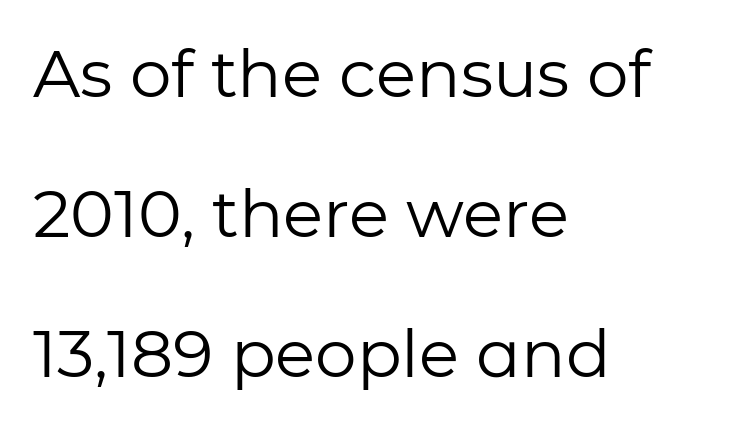
The image shows 66 px regular-weight sans-serif type, upright; set left-aligned, loose line spacing (2.12x), normal letter spacing, not underlined; low stroke contrast and a medium x-height.
